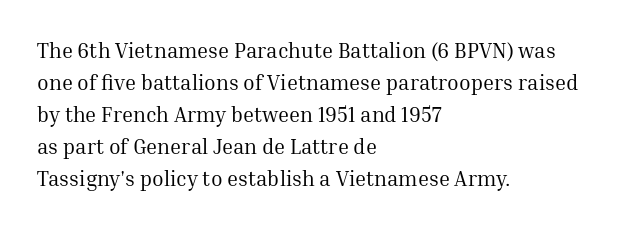
The image shows 21 px text type, upright; set left-aligned, normal line spacing (1.52x), normal letter spacing, not underlined.
